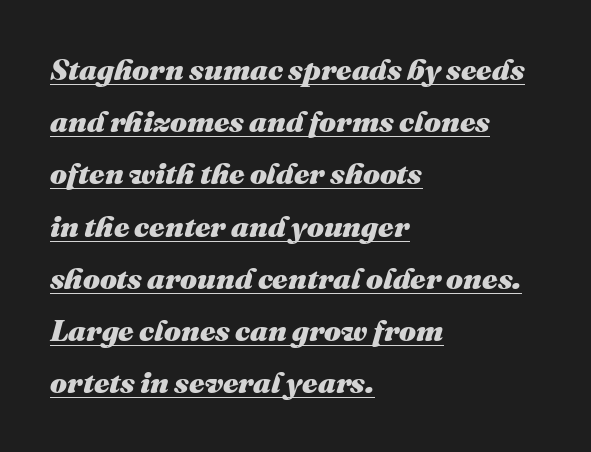
The image shows 30 px heavy type, italic (leaning right); set left-aligned, line spacing 1.74x, normal letter spacing, underlined; medium stroke contrast and a medium x-height.
